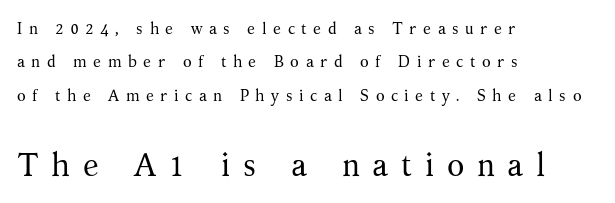
The image shows 32 px regular-weight serif type, upright; set left-aligned, loose line spacing (2.09x), unusually wide letter spacing (+0.4 em), not underlined; the second (bottom) block is 2.0x larger; medium stroke contrast and a medium x-height.
